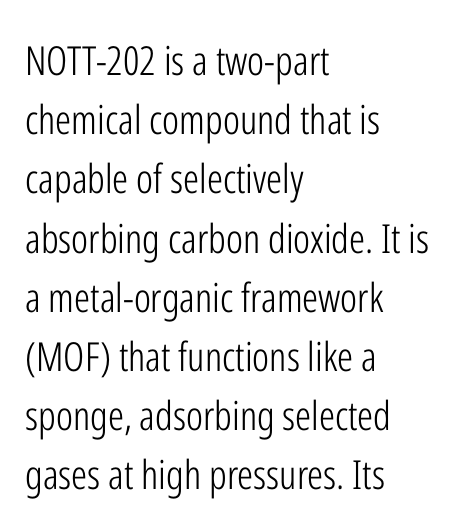
{"serif": "no", "italic": "no", "bold": "no", "weight": "light", "width": "condensed", "stroke_contrast": "low", "x_height": "medium", "monospaced": "no", "underline": "no", "align": "left", "line_spacing": "normal", "line_spacing_ratio": 1.48, "letter_spacing": "normal", "letter_spacing_em": 0.0, "glyph_px": 40}
